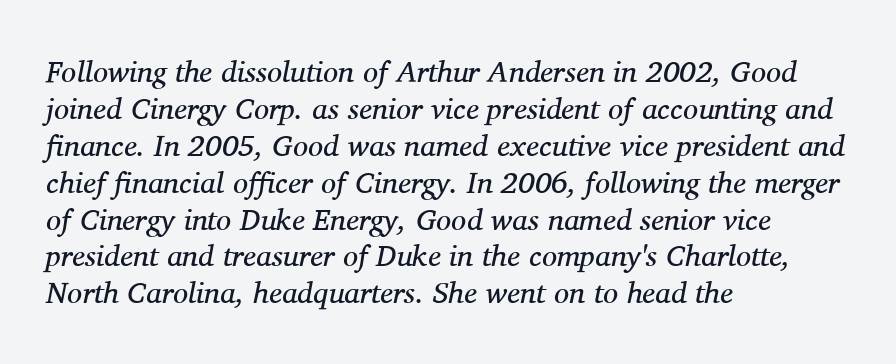
Q: Is the text bold? A: No.
Q: Is the text italic (slanted)? A: Yes, it leans right by about 11 degrees.
Q: Is the typeface a serif or a sans-serif typeface? A: Serif.
Q: Is the text underlined? A: No.
Q: How is the paragraph aligned? A: Left-aligned.
Q: Is the spacing between letters normal or unusually wide? A: Normal.
Q: Width (condensed, normal, or wide)? A: Normal.
Q: Stroke contrast? A: Medium.
Q: x-height? A: Medium.
Q: Monospaced? A: No.
